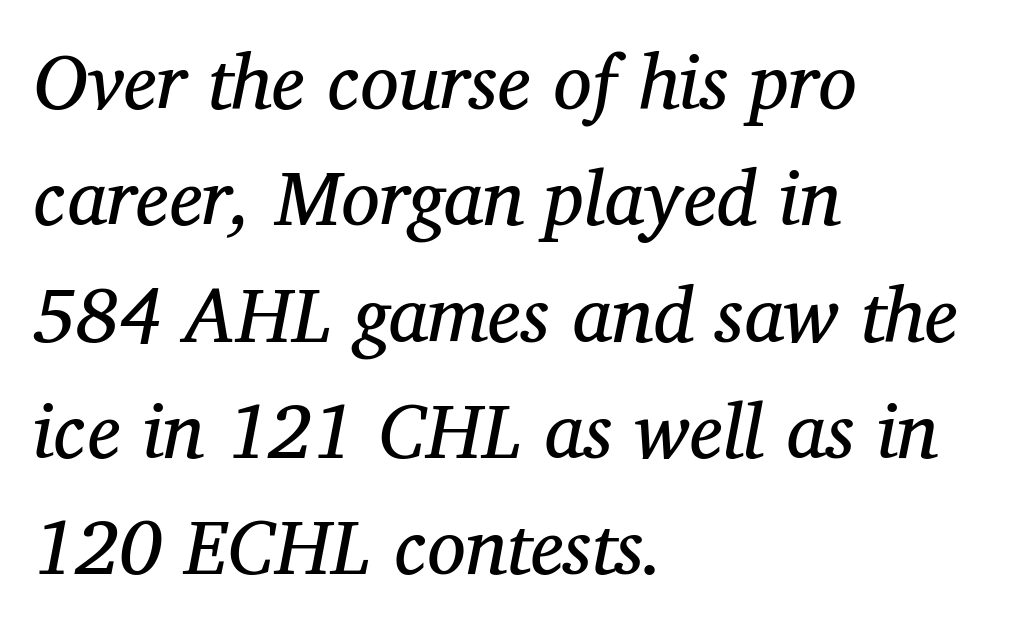
Ink coverage per letter is moderate at most. Typeset ragged right — the left edge is the straight one. Leading: standard. The specimen omits any rule beneath the text block's lines. Serif or sans? Serif — the stroke terminals have little feet.
